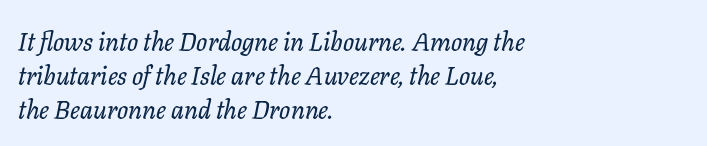
The image shows 26 px text type, italic (leaning right); set left-aligned, normal line spacing (1.31x), normal letter spacing, not underlined.
